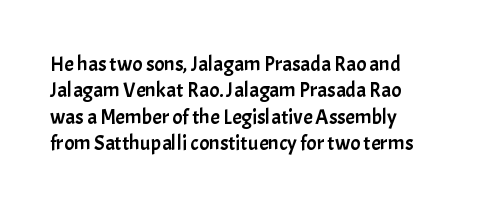
The image shows 21 px text type, upright; set left-aligned, normal line spacing (1.26x), normal letter spacing, not underlined.
